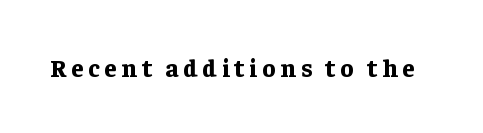
The image shows 25 px bold type, upright; set not underlined.
